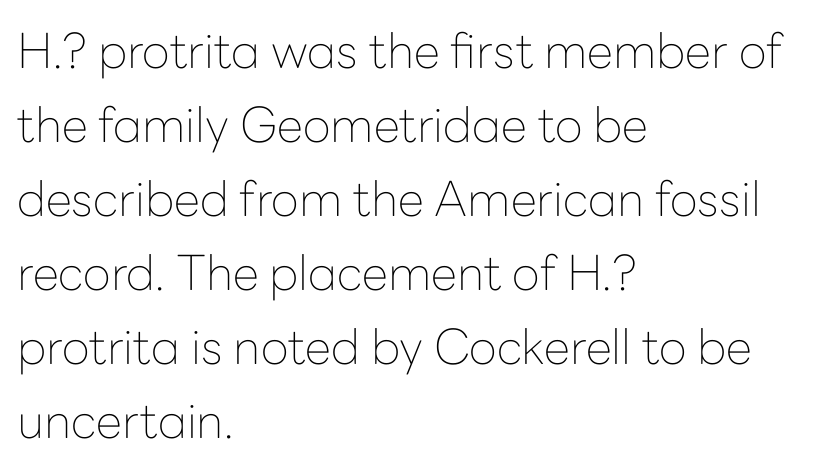
Q: Is the text bold? A: No.
Q: Is the text italic (slanted)? A: No, it is upright.
Q: Is the typeface a serif or a sans-serif typeface? A: Sans-serif.
Q: Is the text underlined? A: No.
Q: How is the paragraph aligned? A: Left-aligned.
Q: Is the spacing between letters normal or unusually wide? A: Normal.
Q: Is the spacing between lines tight, normal or loose? A: Normal.
Q: Width (condensed, normal, or wide)? A: Normal.
Q: Stroke contrast? A: Low.
Q: x-height? A: Medium.
Q: Monospaced? A: No.
